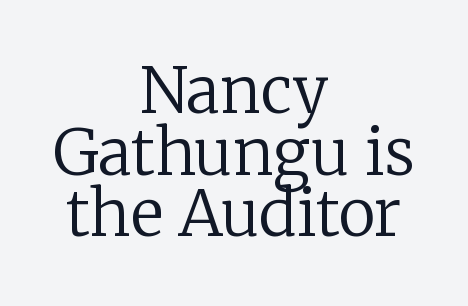
Rendered with straight, roman letterforms. Layout note: lines centered. A typesetter would call this proportional, since set widths differ per character. Each stroke keeps to a modest, everyday thickness or less. A typesetter would label this face a serif. Reading down the column, the eye jumps only a short way to each next line.
